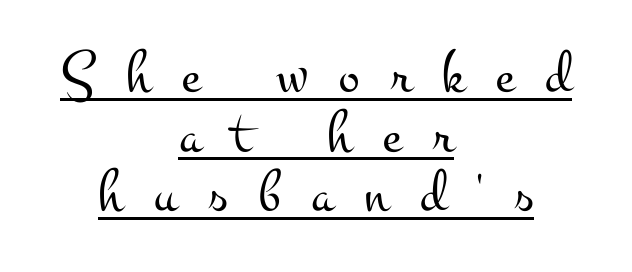
The image shows 62 px light, wide type; set centered, tight line spacing (0.96x), unusually wide letter spacing (+0.5 em), underlined; medium stroke contrast and a small x-height.
